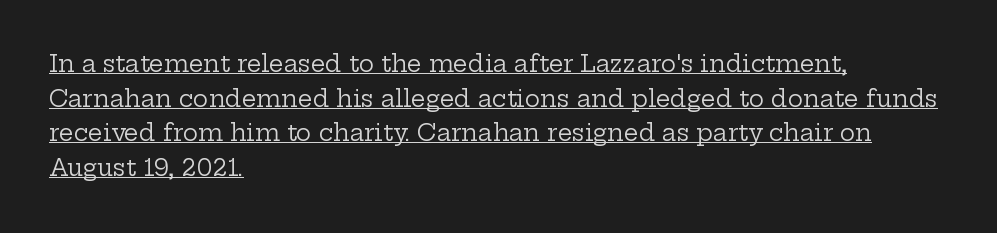
The horizontal fit of the characters is conventional and even. Horizontally, the lines are justified to the leading edge only. The block of text has a typical density, with ordinary space between rows. Does a line run under the words? Yes, clearly. This is not heavy type; no bold has been used. The letters stand upright; this is a roman face.
